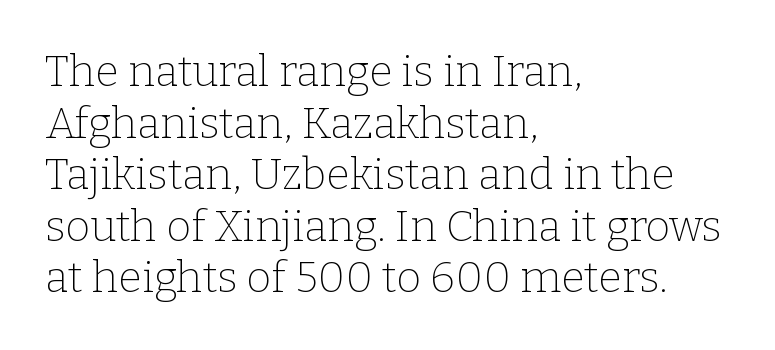
The image shows 43 px thin serif type, upright; set left-aligned, line spacing 1.2x, normal letter spacing, not underlined; low stroke contrast and a medium x-height.
